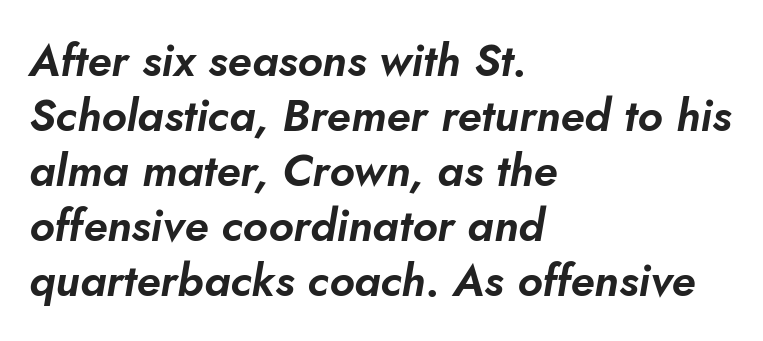
Descender tails drop into unmarked territory. The passage shown is typed in a proportional face where columns would drift. These lines keep a tight, regular rhythm from letter to letter. These lines stack with their left ends in a neat column.
